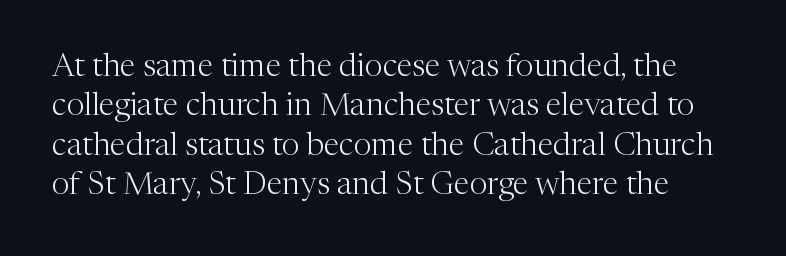
{"serif": "yes", "italic": "no", "bold": "no", "weight": "light", "width": "normal", "stroke_contrast": "medium", "x_height": "medium", "monospaced": "no", "underline": "no", "line_spacing_ratio": 1.23, "letter_spacing": "normal", "letter_spacing_em": 0.0, "glyph_px": 32}
